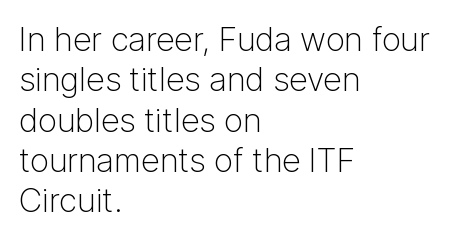
{"serif": "no", "italic": "no", "bold": "no", "weight": "light", "width": "normal", "stroke_contrast": "low", "x_height": "medium", "monospaced": "no", "underline": "no", "align": "left", "line_spacing_ratio": 1.22, "letter_spacing": "normal", "letter_spacing_em": 0.0, "glyph_px": 33}
